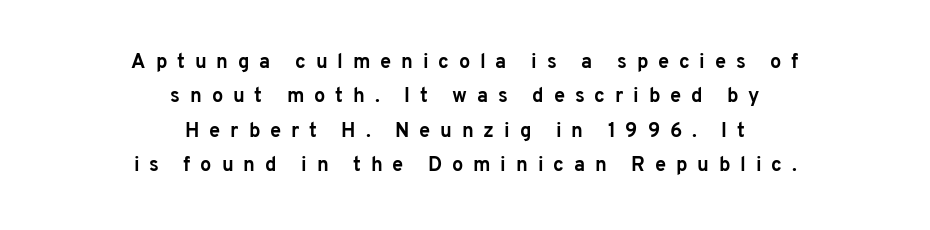
{"italic": "no", "bold": "yes", "underline": "no", "align": "center", "line_spacing_ratio": 1.72, "letter_spacing": "wide", "letter_spacing_em": 0.49, "glyph_px": 20}
